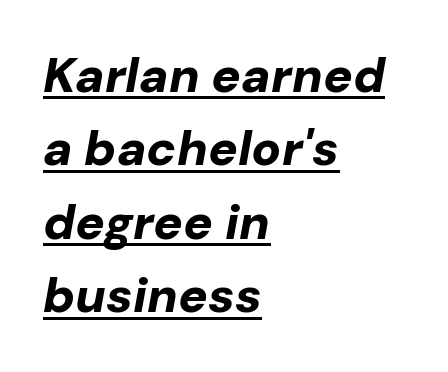
The image shows 49 px bold type, italic (leaning right); set left-aligned, normal line spacing (1.5x), normal letter spacing, underlined; low stroke contrast and a medium x-height.
